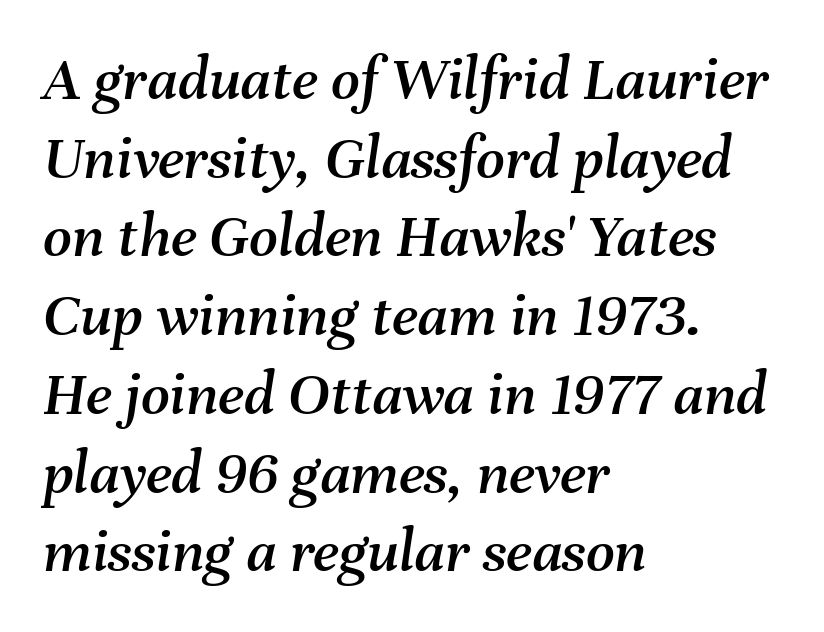
{"italic": "yes", "lean": "right", "slant_degrees": 8, "width": "normal", "stroke_contrast": "medium", "x_height": "medium", "monospaced": "no", "underline": "no", "align": "left", "line_spacing": "normal", "line_spacing_ratio": 1.25, "letter_spacing": "normal", "letter_spacing_em": 0.0, "glyph_px": 63}
